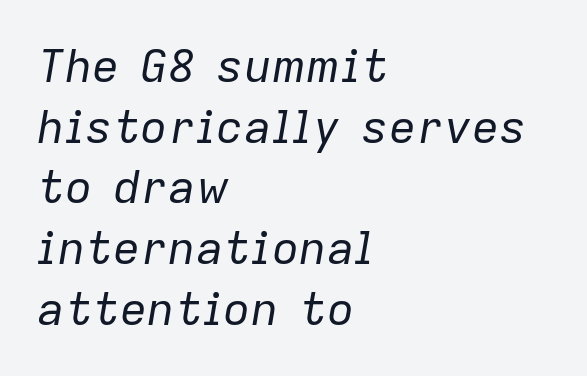
Q: Is the text bold? A: No.
Q: Is the text italic (slanted)? A: Yes, it leans right by about 9 degrees.
Q: Is the text underlined? A: No.
Q: How is the paragraph aligned? A: Left-aligned.
Q: Is the spacing between letters normal or unusually wide? A: Normal.
Q: Is the spacing between lines tight, normal or loose? A: Normal.
Q: Width (condensed, normal, or wide)? A: Normal.
Q: Stroke contrast? A: Low.
Q: x-height? A: Medium.
Q: Monospaced? A: No.
